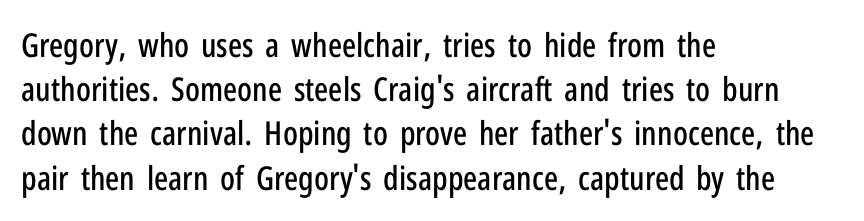
Normally led — the rows are evenly, conventionally spaced. Look at the tracking — it's just the regular setting, nothing added. A bare baseline throughout the passage. The typesetter chose a ragged-right arrangement here. Italic? Not at all — the glyphs are vertical. The designer went with a sans here, leaving each stem footless.
